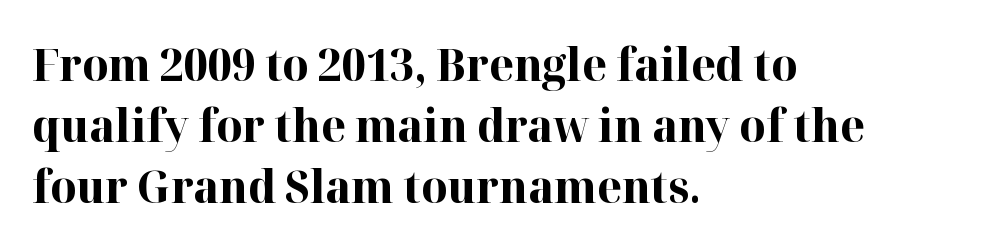
The image shows 45 px bold serif type, upright; set left-aligned, normal line spacing (1.36x), normal letter spacing, not underlined; high stroke contrast and a medium x-height.
